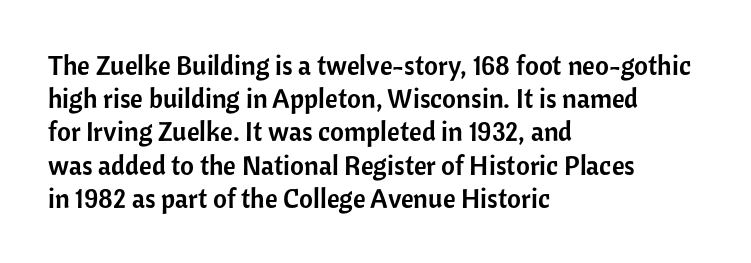
Q: Is the text italic (slanted)? A: No, it is upright.
Q: Is the text underlined? A: No.
Q: How is the paragraph aligned? A: Left-aligned.
Q: Is the spacing between letters normal or unusually wide? A: Normal.
